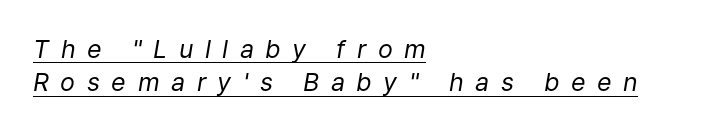
{"italic": "yes", "lean": "right", "slant_degrees": 9, "bold": "no", "underline": "yes", "align": "left", "line_spacing": "normal", "line_spacing_ratio": 1.34, "letter_spacing": "wide", "letter_spacing_em": 0.46, "glyph_px": 25}
